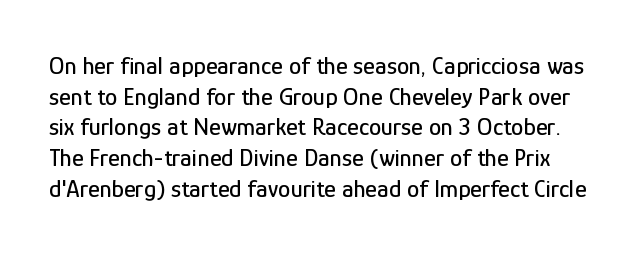
This sample uses plain, unmodified letter spacing. Notice how the stems are strictly vertical — no italics here. A clean baseline with only descenders dipping below it.
